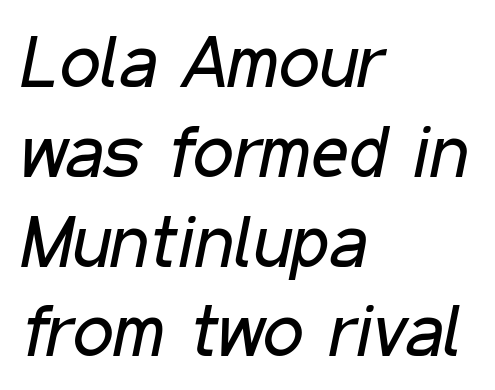
The image shows 73 px regular-weight, condensed type, italic (leaning right); set left-aligned, line spacing 1.23x, normal letter spacing, not underlined; low stroke contrast and a medium x-height.
